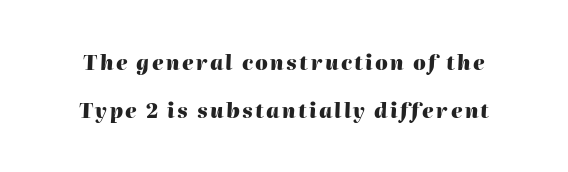
Q: Is the text bold? A: Yes.
Q: Is the text italic (slanted)? A: Yes, it leans right by about 2 degrees.
Q: Is the text underlined? A: No.
Q: Is the spacing between lines tight, normal or loose? A: Loose.
